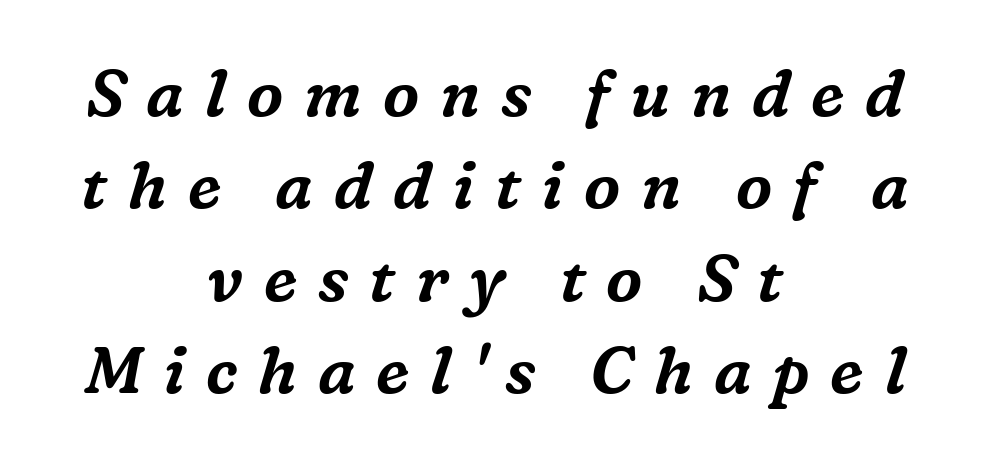
{"serif": "yes", "italic": "yes", "lean": "right", "slant_degrees": 16, "width": "normal", "stroke_contrast": "medium", "x_height": "medium", "monospaced": "no", "underline": "no", "align": "center", "line_spacing": "normal", "line_spacing_ratio": 1.42, "letter_spacing": "wide", "letter_spacing_em": 0.32, "glyph_px": 65}
